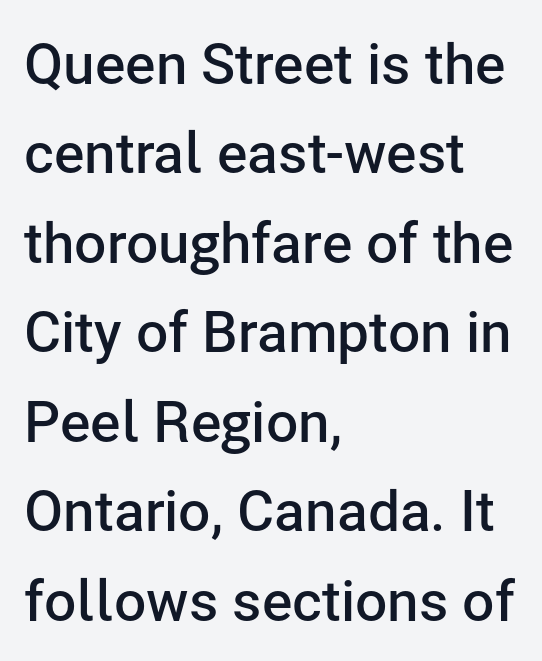
{"serif": "no", "italic": "no", "bold": "semi", "weight": "semibold", "width": "normal", "stroke_contrast": "low", "x_height": "medium", "monospaced": "no", "underline": "no", "align": "left", "line_spacing": "normal", "line_spacing_ratio": 1.57, "letter_spacing": "normal", "letter_spacing_em": 0.0, "glyph_px": 57}
